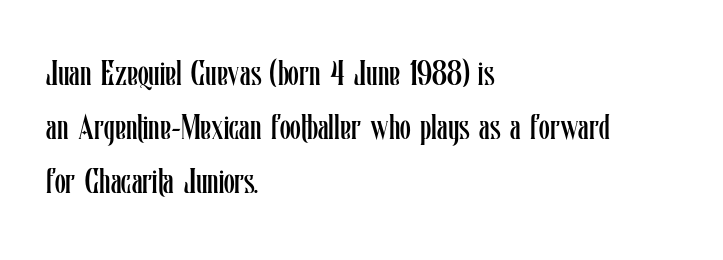
Q: Is the text bold? A: No.
Q: Is the text italic (slanted)? A: No, it is upright.
Q: Is the text underlined? A: No.
Q: How is the paragraph aligned? A: Left-aligned.
Q: Is the spacing between letters normal or unusually wide? A: Normal.
Q: Is the spacing between lines tight, normal or loose? A: Normal.
Q: Width (condensed, normal, or wide)? A: Condensed.
Q: Stroke contrast? A: Low.
Q: x-height? A: Medium.
Q: Monospaced? A: No.
